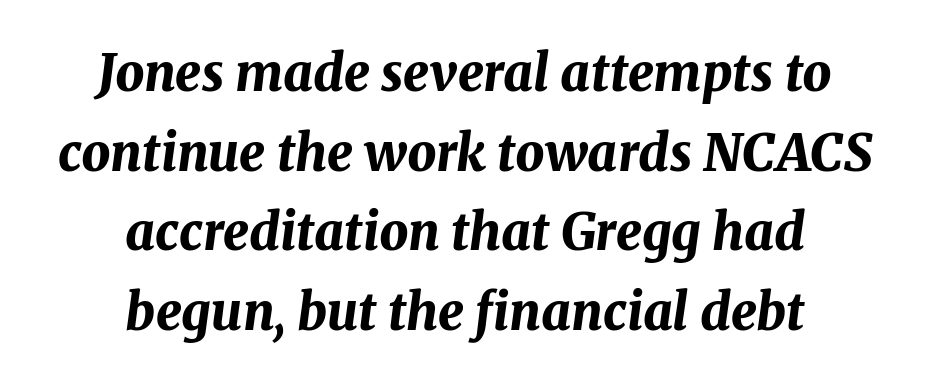
{"italic": "yes", "lean": "right", "slant_degrees": 8, "bold": "yes", "weight": "bold", "width": "normal", "stroke_contrast": "medium", "x_height": "medium", "monospaced": "no", "underline": "no", "align": "center", "line_spacing": "normal", "line_spacing_ratio": 1.56, "letter_spacing": "normal", "letter_spacing_em": 0.0, "glyph_px": 51}
